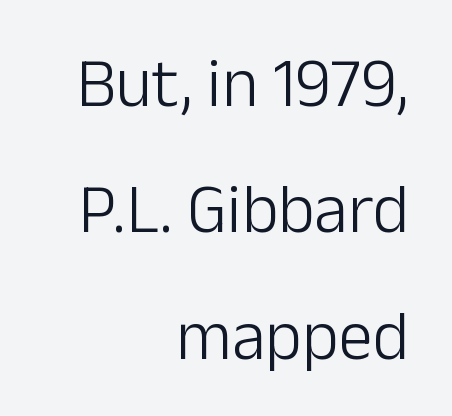
The image shows 69 px light sans-serif type, upright; set right-aligned, line spacing 1.83x, normal letter spacing, not underlined; low stroke contrast and a medium x-height.
